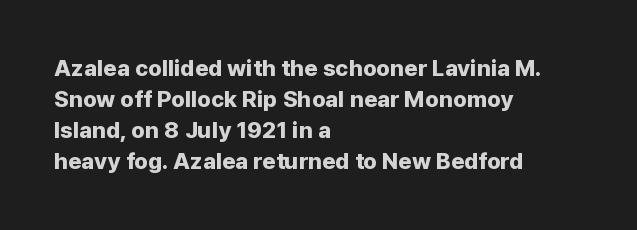
The image shows 23 px bold type, upright; set left-aligned, normal line spacing (1.35x), normal letter spacing, not underlined.
